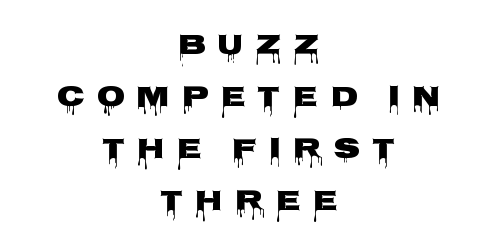
The image shows 29 px wide sans-serif type, upright; set centered, line spacing 1.79x, unusually wide letter spacing (+0.4 em), not underlined; low stroke contrast and a large x-height.
